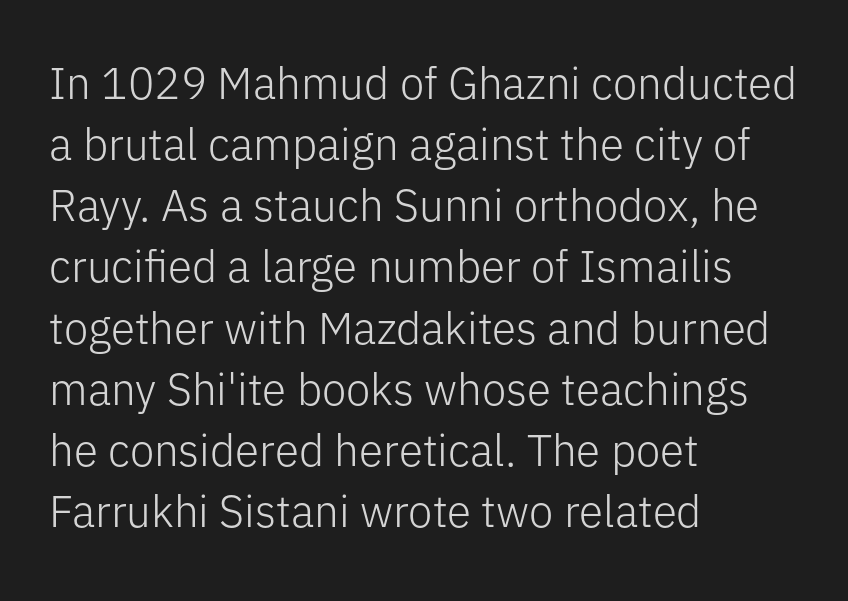
Character widths vary here, with narrow letters taking less room than wide ones. Is the letter spacing exaggerated? No — it looks like the ordinary default. The glyphs are unaccompanied by any horizontal stroke below them. Posture: upright roman.
